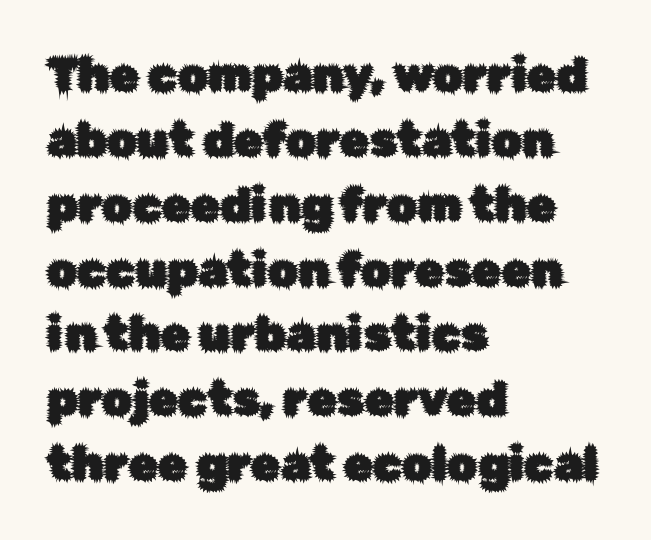
The image shows 47 px sans-serif type, upright; set left-aligned, normal line spacing (1.38x), normal letter spacing, not underlined; low stroke contrast and a medium x-height.
